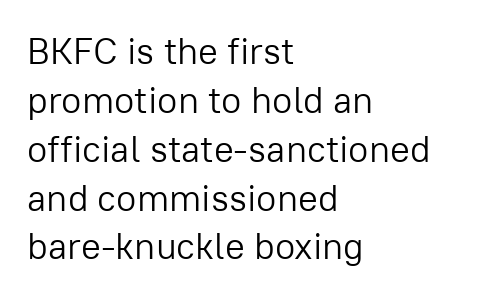
The image shows 37 px light sans-serif type, upright; set left-aligned, normal line spacing (1.32x), normal letter spacing, not underlined; low stroke contrast and a medium x-height.
